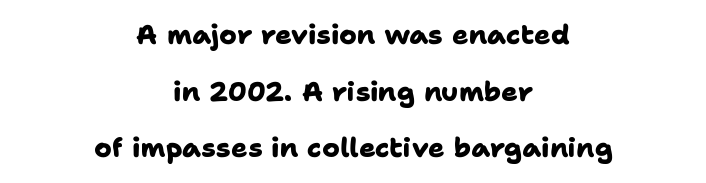
The image shows 27 px bold type; set centered, loose line spacing (2.1x), normal letter spacing, not underlined.
